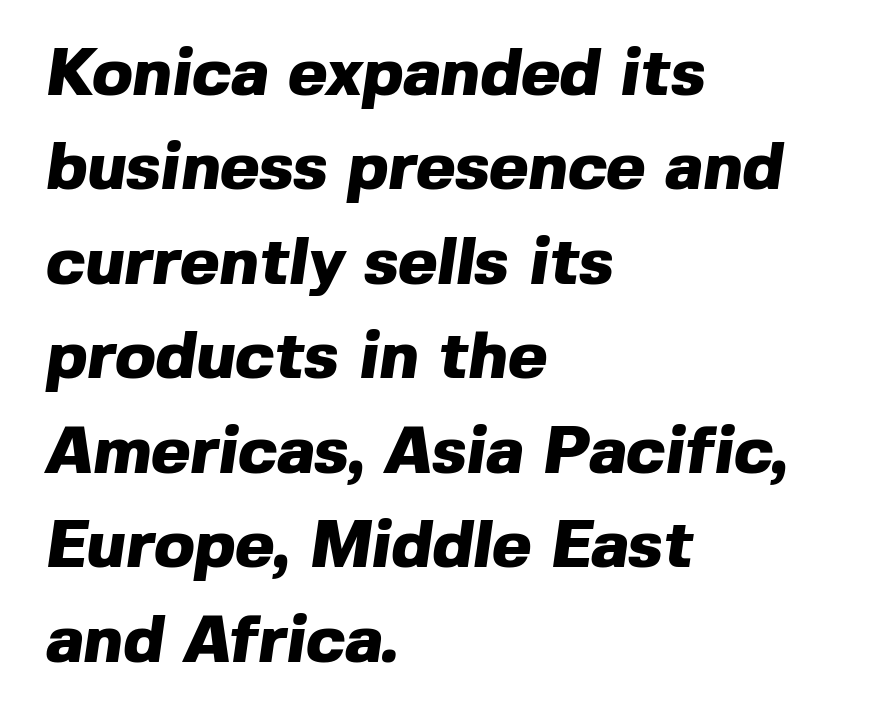
{"serif": "no", "bold": "yes", "weight": "heavy", "width": "normal", "x_height": "medium", "monospaced": "no", "underline": "no", "align": "left", "line_spacing": "normal", "line_spacing_ratio": 1.41, "letter_spacing": "normal", "letter_spacing_em": 0.0, "glyph_px": 67}
